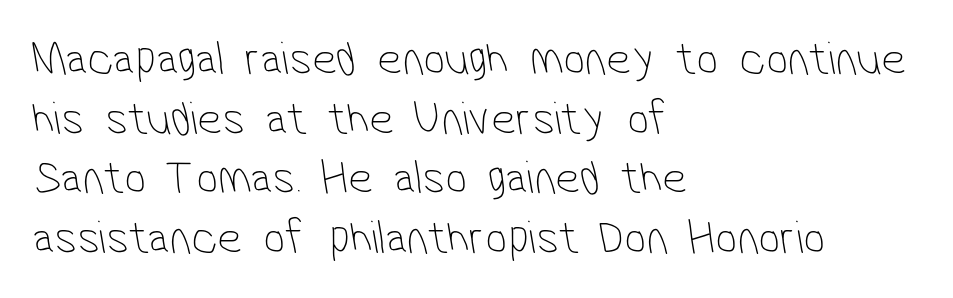
Q: Is the text bold? A: No.
Q: Is the typeface a serif or a sans-serif typeface? A: Sans-serif.
Q: Is the text underlined? A: No.
Q: How is the paragraph aligned? A: Left-aligned.
Q: Is the spacing between letters normal or unusually wide? A: Normal.
Q: Width (condensed, normal, or wide)? A: Condensed.
Q: Stroke contrast? A: Low.
Q: x-height? A: Medium.
Q: Monospaced? A: No.
